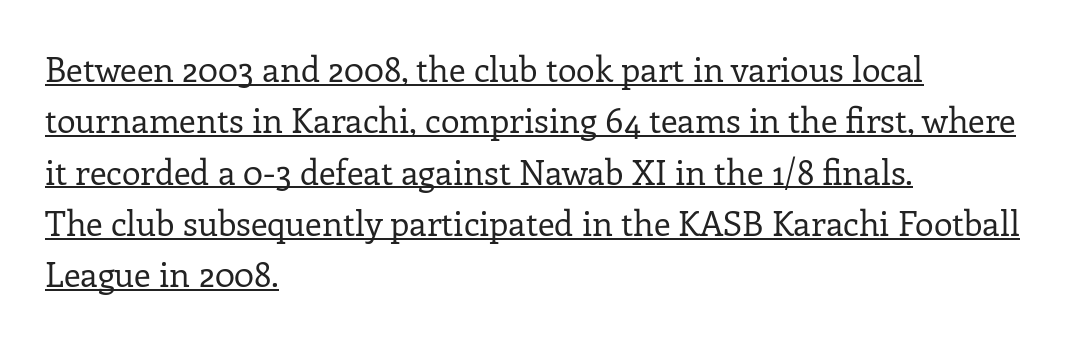
Nothing unusual about the tracking: characters are spaced as the font intends. Nope, not italic — everything's standing straight. Think standard paragraph weight, or any step lighter than that. Old-style or modern, the face here clearly has serifs. Note the varied advance widths — an 'i' is clearly narrower than an 'm'.
